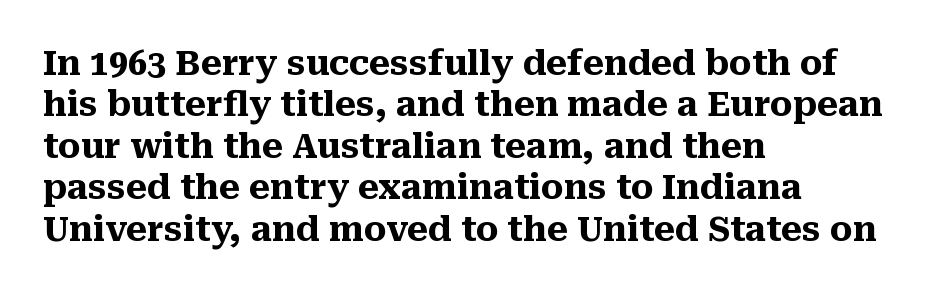
Q: Is the text bold? A: Yes.
Q: Is the text italic (slanted)? A: No, it is upright.
Q: Is the typeface a serif or a sans-serif typeface? A: Serif.
Q: Is the text underlined? A: No.
Q: How is the paragraph aligned? A: Left-aligned.
Q: Is the spacing between letters normal or unusually wide? A: Normal.
Q: Width (condensed, normal, or wide)? A: Normal.
Q: Stroke contrast? A: Medium.
Q: x-height? A: Medium.
Q: Monospaced? A: No.
